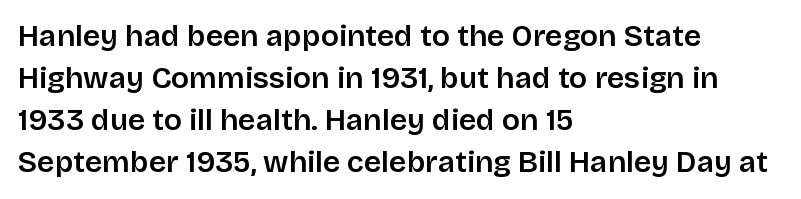
{"serif": "no", "italic": "no", "bold": "semi", "weight": "semibold", "width": "normal", "stroke_contrast": "low", "x_height": "large", "monospaced": "no", "underline": "no", "align": "left", "line_spacing": "normal", "line_spacing_ratio": 1.4, "letter_spacing": "normal", "letter_spacing_em": 0.0, "glyph_px": 30}
